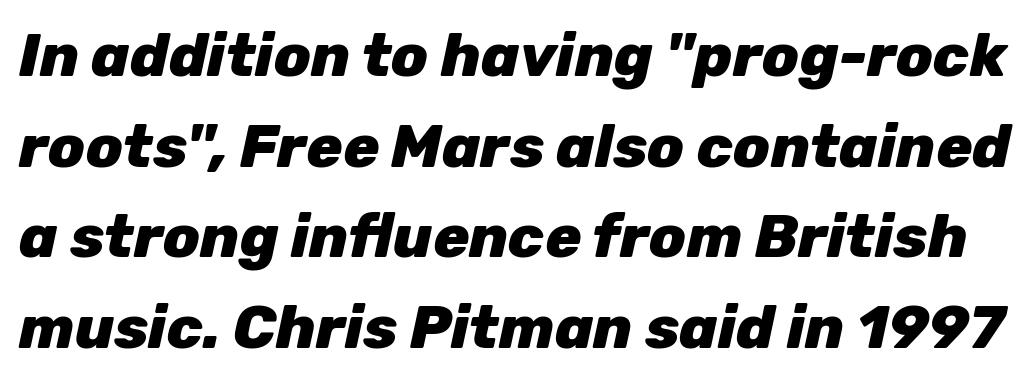
{"italic": "yes", "lean": "right", "slant_degrees": 12, "bold": "yes", "weight": "heavy", "width": "normal", "stroke_contrast": "low", "x_height": "medium", "monospaced": "no", "underline": "no", "line_spacing": "normal", "line_spacing_ratio": 1.51, "letter_spacing": "normal", "letter_spacing_em": 0.0, "glyph_px": 60}
